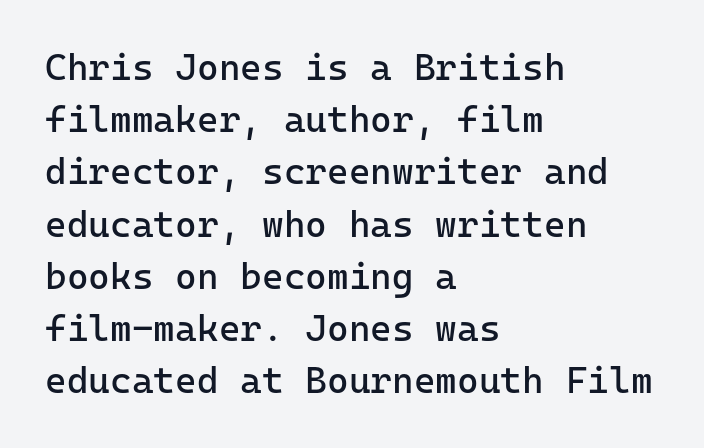
{"serif": "no", "italic": "no", "bold": "no", "weight": "regular", "width": "normal", "stroke_contrast": "low", "x_height": "medium", "monospaced": "yes", "underline": "no", "align": "left", "line_spacing": "normal", "line_spacing_ratio": 1.41, "letter_spacing": "normal", "letter_spacing_em": 0.0, "glyph_px": 37}
